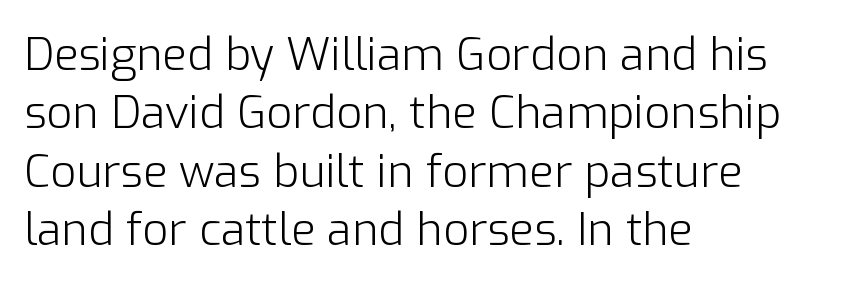
Q: Is the text bold? A: No.
Q: Is the text italic (slanted)? A: No, it is upright.
Q: Is the typeface a serif or a sans-serif typeface? A: Sans-serif.
Q: Is the text underlined? A: No.
Q: How is the paragraph aligned? A: Left-aligned.
Q: Is the spacing between letters normal or unusually wide? A: Normal.
Q: Is the spacing between lines tight, normal or loose? A: Normal.
Q: Width (condensed, normal, or wide)? A: Normal.
Q: Stroke contrast? A: Low.
Q: x-height? A: Medium.
Q: Monospaced? A: No.
